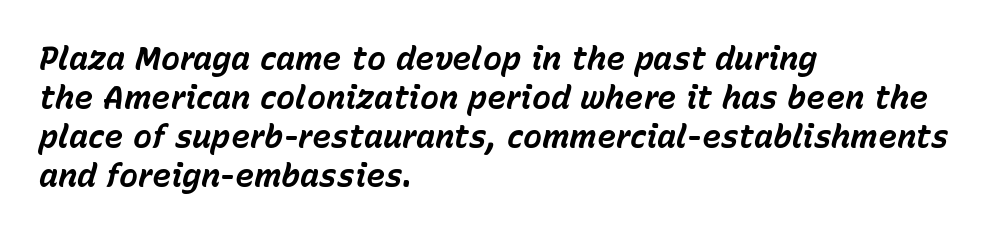
The string is rendered with underlining switched off. Thick stems and heavy bowls — unmistakably bold. Line beginnings align vertically; line endings do not. A typesetter would call this proportional, since set widths differ per character.
